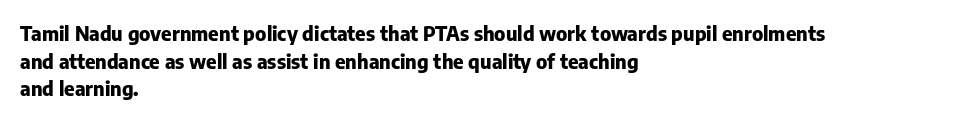
{"italic": "no", "bold": "yes", "underline": "no", "align": "left", "line_spacing": "normal", "line_spacing_ratio": 1.38, "letter_spacing": "normal", "letter_spacing_em": 0.0, "glyph_px": 20}
